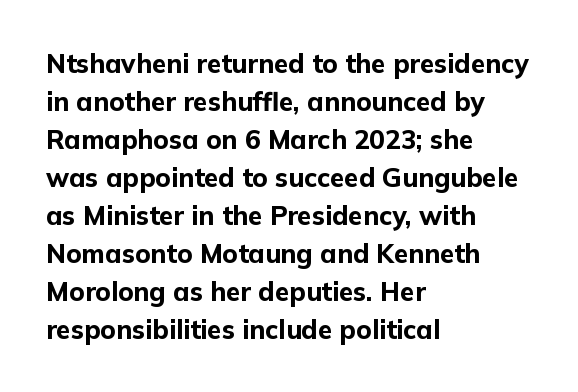
Q: Is the text bold? A: Yes.
Q: Is the text italic (slanted)? A: No, it is upright.
Q: Is the text underlined? A: No.
Q: How is the paragraph aligned? A: Left-aligned.
Q: Is the spacing between letters normal or unusually wide? A: Normal.
Q: Is the spacing between lines tight, normal or loose? A: Normal.
